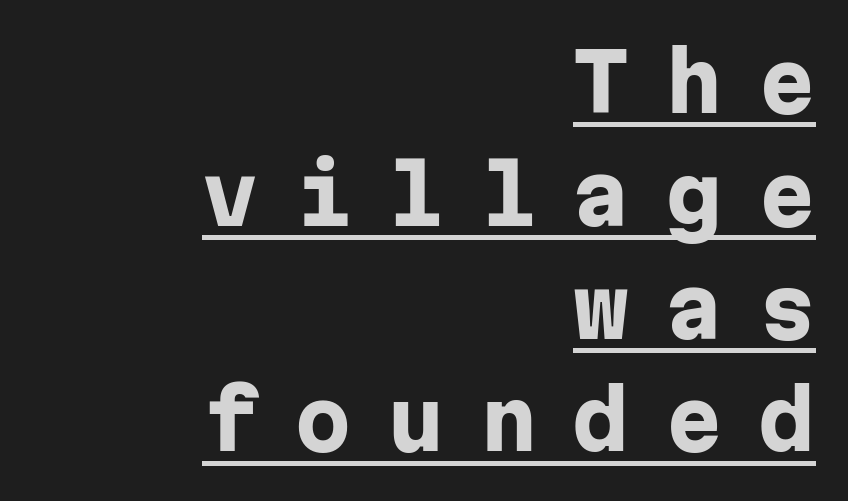
The designer left line spacing at the default. Underline: present. The paragraph shown leans on its right margin. The letterforms stand isolated, each surrounded by extra space.
